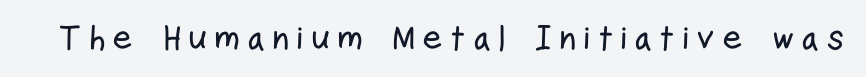
{"serif": "no", "italic": "no", "width": "condensed", "stroke_contrast": "low", "x_height": "medium", "monospaced": "no", "underline": "no", "glyph_px": 35}
